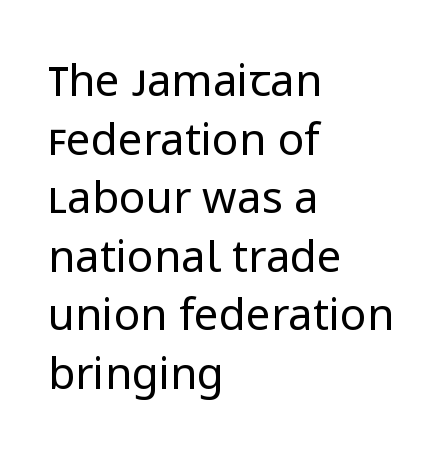
The image shows 44 px regular-weight sans-serif type, upright; set left-aligned, normal line spacing (1.33x), normal letter spacing, not underlined; low stroke contrast and a medium x-height.
